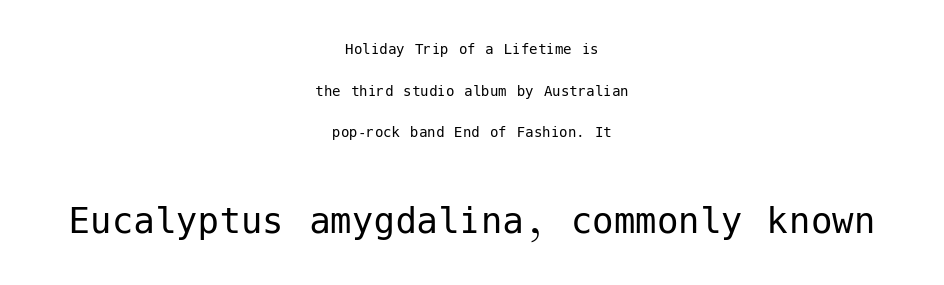
{"serif": "no", "italic": "no", "bold": "no", "weight": "regular", "width": "normal", "stroke_contrast": "low", "x_height": "medium", "underline": "no", "align": "center", "line_spacing": "loose", "line_spacing_ratio": 2.45, "letter_spacing": "normal", "letter_spacing_em": 0.0, "larger_block": "second", "size_ratio": 2.53, "glyph_px": 43}
